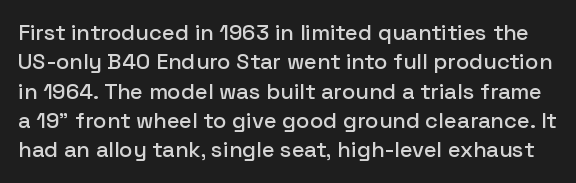
The image shows 22 px text type, upright; set normal line spacing (1.33x), normal letter spacing, not underlined.
